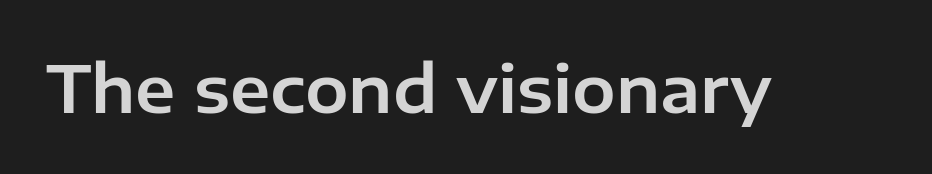
Q: Is the text italic (slanted)? A: No, it is upright.
Q: Is the typeface a serif or a sans-serif typeface? A: Sans-serif.
Q: Is the text underlined? A: No.
Q: Is the spacing between letters normal or unusually wide? A: Normal.
Q: Width (condensed, normal, or wide)? A: Normal.
Q: Stroke contrast? A: Low.
Q: x-height? A: Medium.
Q: Monospaced? A: No.
